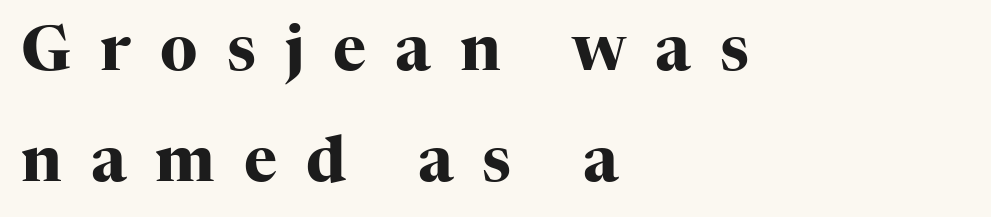
Q: Is the text bold? A: Yes.
Q: Is the text italic (slanted)? A: No, it is upright.
Q: Is the typeface a serif or a sans-serif typeface? A: Serif.
Q: Is the text underlined? A: No.
Q: How is the paragraph aligned? A: Left-aligned.
Q: Is the spacing between letters normal or unusually wide? A: Unusually wide.
Q: Width (condensed, normal, or wide)? A: Normal.
Q: Stroke contrast? A: High.
Q: x-height? A: Medium.
Q: Monospaced? A: No.
